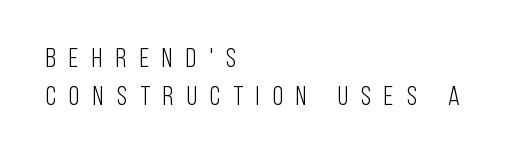
{"italic": "no", "bold": "no", "underline": "no", "align": "left", "line_spacing": "normal", "line_spacing_ratio": 1.42, "letter_spacing": "wide", "letter_spacing_em": 0.49, "glyph_px": 27}
